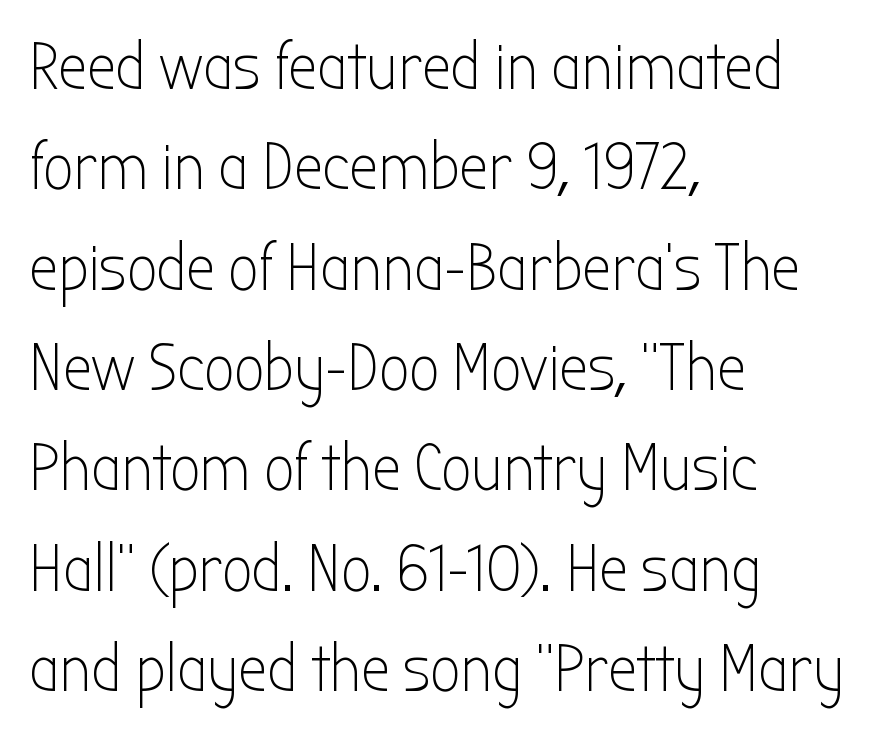
Q: Is the text bold? A: No.
Q: Is the text italic (slanted)? A: No, it is upright.
Q: Is the typeface a serif or a sans-serif typeface? A: Sans-serif.
Q: Is the text underlined? A: No.
Q: How is the paragraph aligned? A: Left-aligned.
Q: Is the spacing between letters normal or unusually wide? A: Normal.
Q: Is the spacing between lines tight, normal or loose? A: Normal.
Q: Width (condensed, normal, or wide)? A: Condensed.
Q: Stroke contrast? A: Low.
Q: x-height? A: Medium.
Q: Monospaced? A: No.
